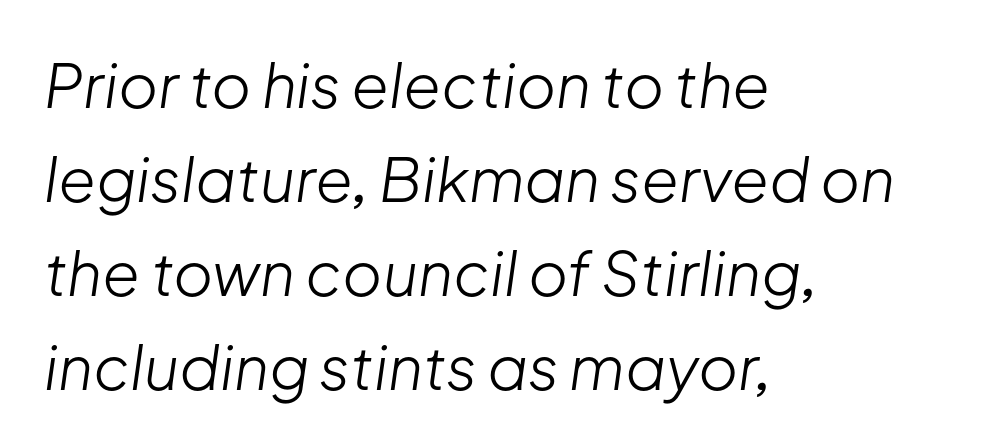
The image shows 61 px light type, italic (leaning right); set left-aligned, normal line spacing (1.54x), normal letter spacing, not underlined; low stroke contrast and a medium x-height.
